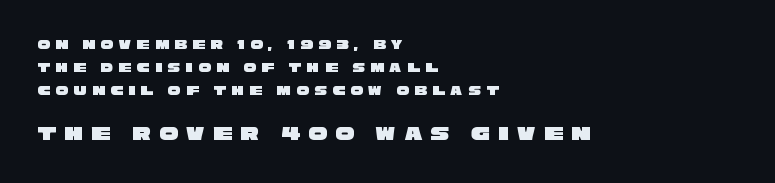
The image shows 21 px text type; set left-aligned, normal line spacing (1.65x), unusually wide letter spacing (+0.4 em), not underlined; the second (bottom) block is 1.5x larger.
